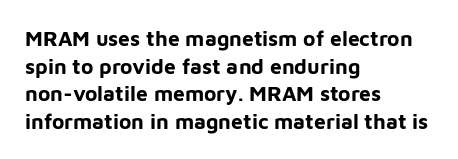
Q: Is the text bold? A: Yes.
Q: Is the text italic (slanted)? A: No, it is upright.
Q: Is the text underlined? A: No.
Q: How is the paragraph aligned? A: Left-aligned.
Q: Is the spacing between letters normal or unusually wide? A: Normal.
Q: Is the spacing between lines tight, normal or loose? A: Normal.
